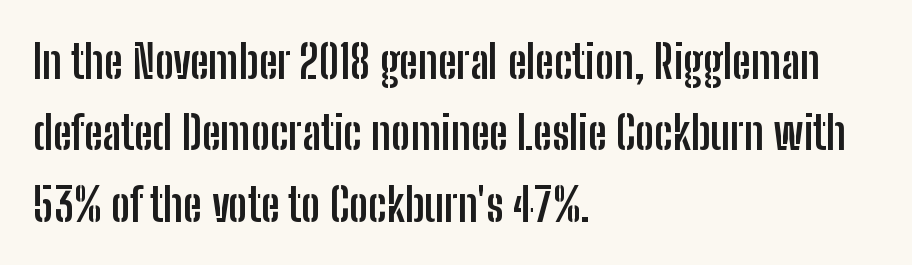
Horizontal bands of white between lines are of average thickness. Designer's note — italics off, roman on. Line starts are locked; line ends wander. Does the weight exceed regular? Yes, all the way to bold. Varying glyph widths throughout — classic text-font behaviour. Is this a sans? Yes — the strokes have no serifs.
